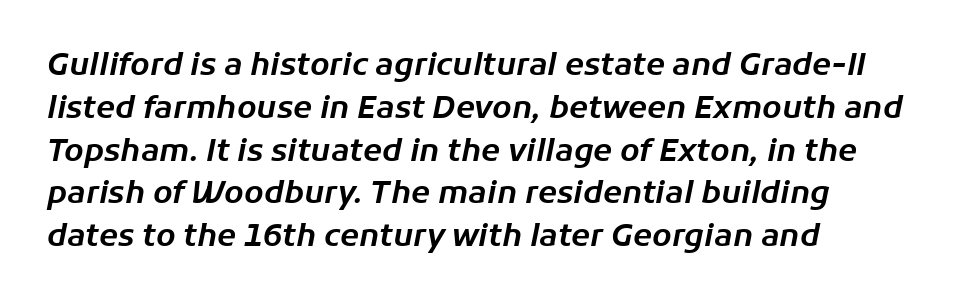
The image shows 31 px text type, italic (leaning right); set left-aligned, normal line spacing (1.38x), normal letter spacing, not underlined; low stroke contrast and a medium x-height.
